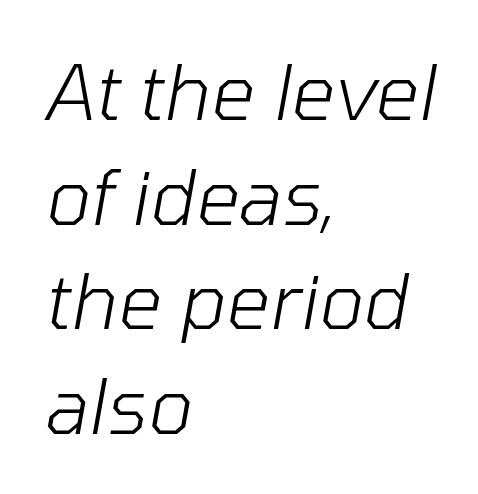
The image shows 77 px light type, italic (leaning right); set left-aligned, normal line spacing (1.36x), normal letter spacing, not underlined; low stroke contrast and a medium x-height.
